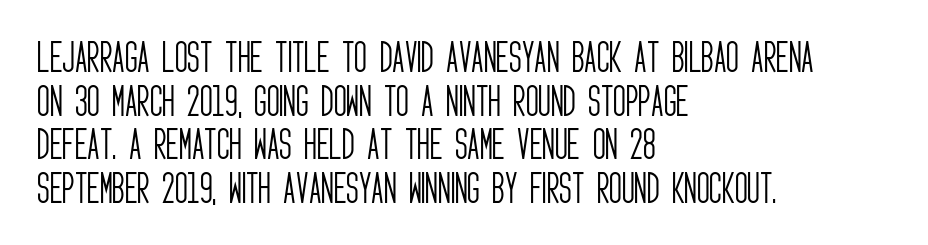
The line-height multiplier appears to be the usual default. Decoration check: the copy has no underline. Looks like regular typesetting: each glyph gets only the width it needs. The type family on display is of the sans-serif kind. It's the straight-up-and-down kind of type. In terms of letterspacing, this is plain default setting.
